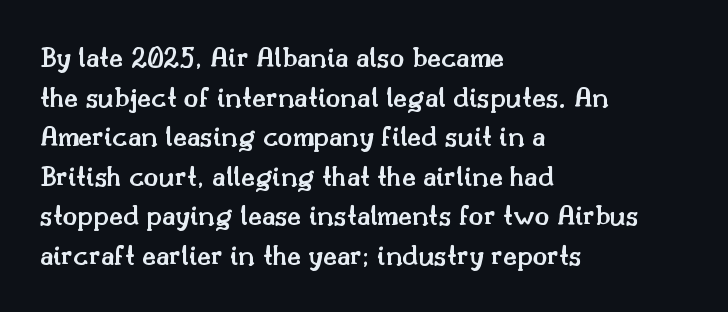
{"serif": "yes", "italic": "no", "bold": "semi", "weight": "semibold", "width": "normal", "stroke_contrast": "medium", "x_height": "small", "monospaced": "no", "underline": "no", "align": "left", "line_spacing": "normal", "line_spacing_ratio": 1.32, "letter_spacing": "normal", "letter_spacing_em": 0.0, "glyph_px": 30}
